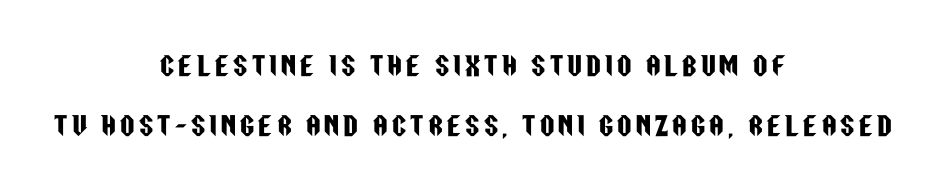
{"italic": "no", "underline": "no", "align": "center", "line_spacing": "loose", "line_spacing_ratio": 2.41, "glyph_px": 25}
